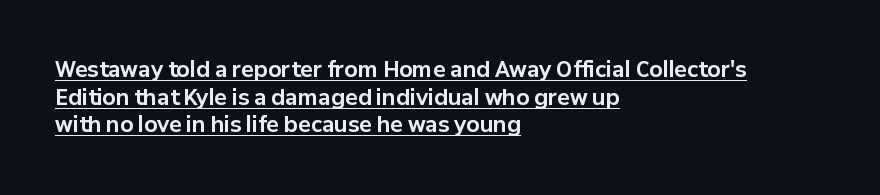
If you drew a line through each stem, it would be perfectly vertical. The specimen includes a rule beneath the text block's lines. Thick stems and heavy bowls — unmistakably bold. Typeset ragged right — the left edge is the straight one. The lines sit at an ordinary, default distance from one another. A typesetter would call this zero additional tracking.
